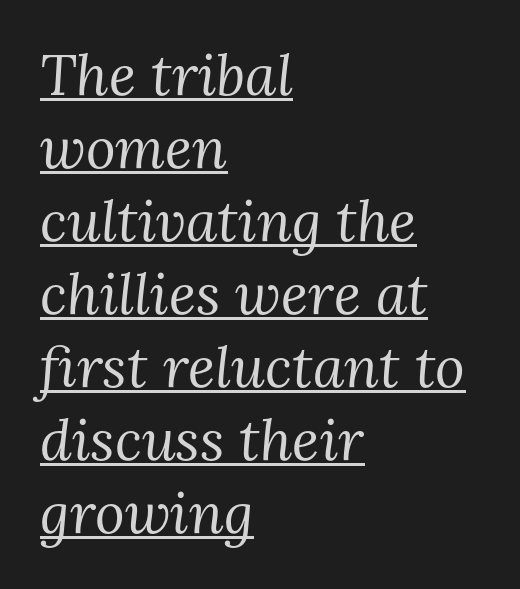
{"serif": "yes", "italic": "yes", "lean": "right", "slant_degrees": 3, "bold": "no", "weight": "regular", "width": "normal", "stroke_contrast": "medium", "x_height": "medium", "monospaced": "no", "underline": "yes", "align": "left", "line_spacing": "normal", "line_spacing_ratio": 1.28, "letter_spacing": "normal", "letter_spacing_em": 0.0, "glyph_px": 57}
